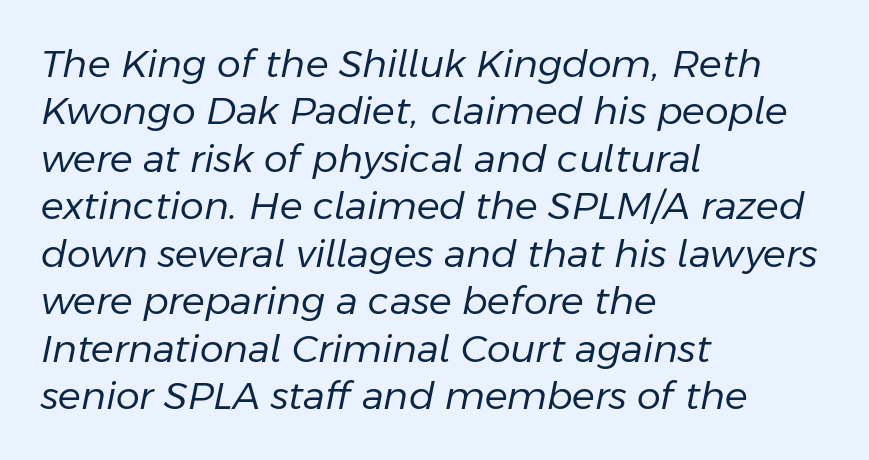
The image shows 38 px regular-weight type, italic (leaning right); set left-aligned, normal line spacing (1.25x), normal letter spacing, not underlined; low stroke contrast and a medium x-height.
